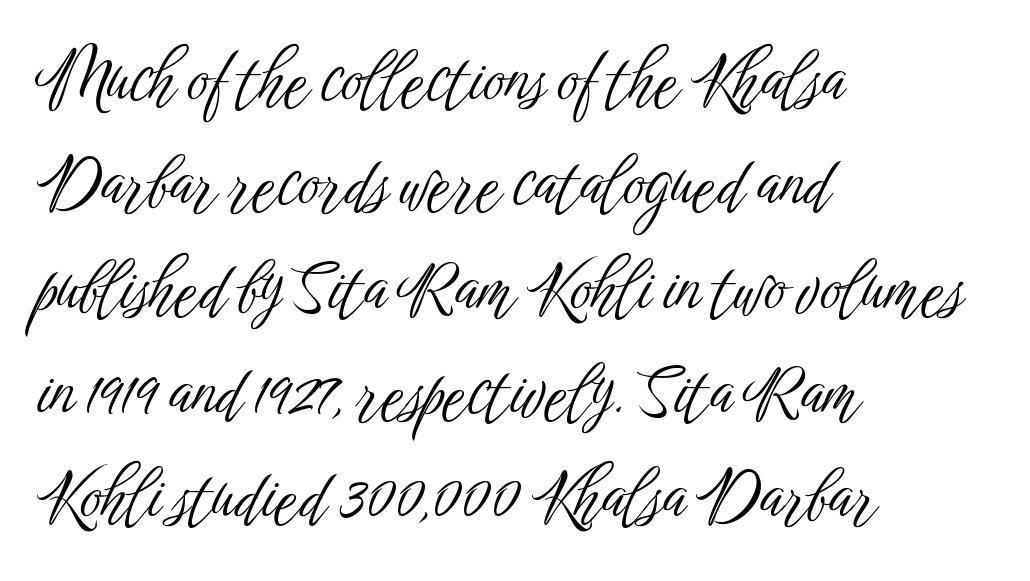
The image shows 66 px light, condensed sans-serif type; set left-aligned, normal line spacing (1.58x), normal letter spacing, not underlined; low stroke contrast and a medium x-height.
